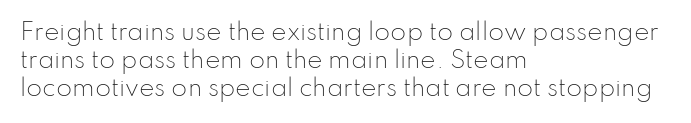
The image shows 23 px text type, upright; set left-aligned, line spacing 1.22x, normal letter spacing, not underlined.
